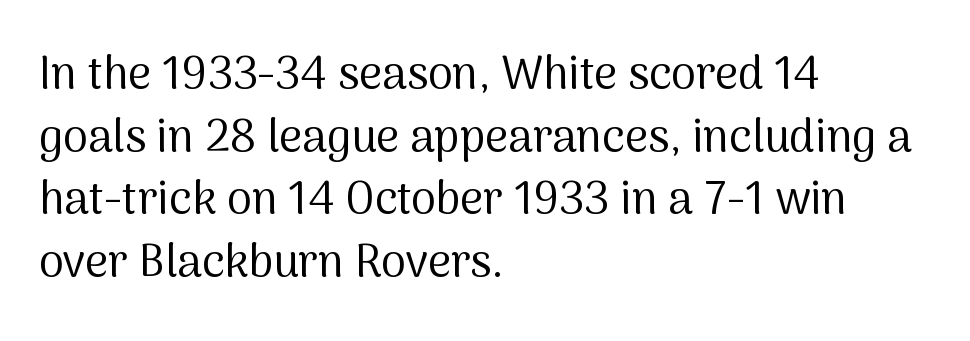
{"serif": "no", "italic": "no", "bold": "no", "weight": "regular", "width": "normal", "stroke_contrast": "medium", "x_height": "medium", "monospaced": "no", "underline": "no", "align": "left", "line_spacing": "normal", "line_spacing_ratio": 1.39, "letter_spacing": "normal", "letter_spacing_em": 0.0, "glyph_px": 45}
